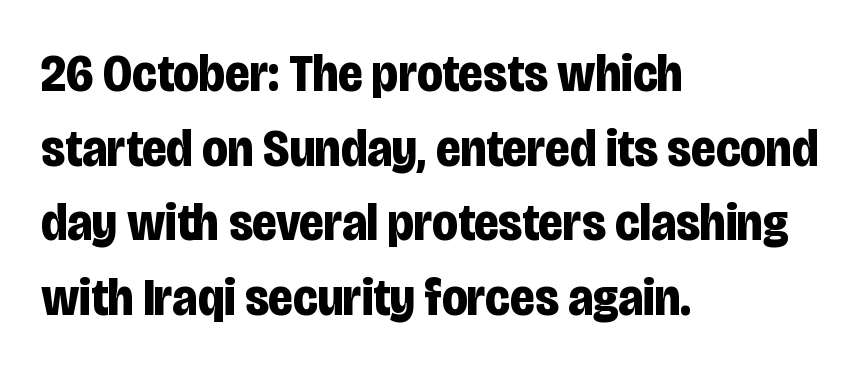
What stands out about the letter spacing? Nothing — it is the standard amount. The letters stand straight up with perfectly vertical stems. These lines are rendered in a variable-pitch font. Notice how descenders clear the ascenders below comfortably — that's standard leading. The area under the type is left untouched. The rendering shows plain stroke endings on the letterforms — a sans-serif design.
